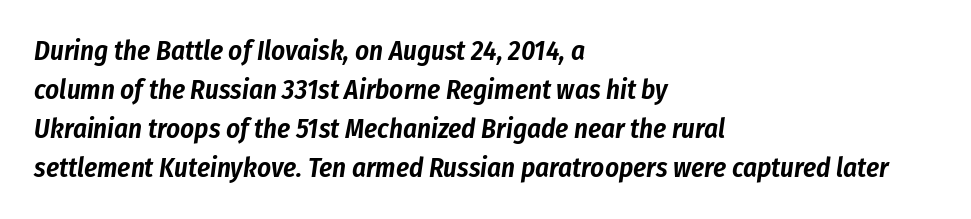
Q: Is the text italic (slanted)? A: Yes, it leans right by about 8 degrees.
Q: Is the text underlined? A: No.
Q: How is the paragraph aligned? A: Left-aligned.
Q: Is the spacing between letters normal or unusually wide? A: Normal.
Q: Is the spacing between lines tight, normal or loose? A: Normal.
